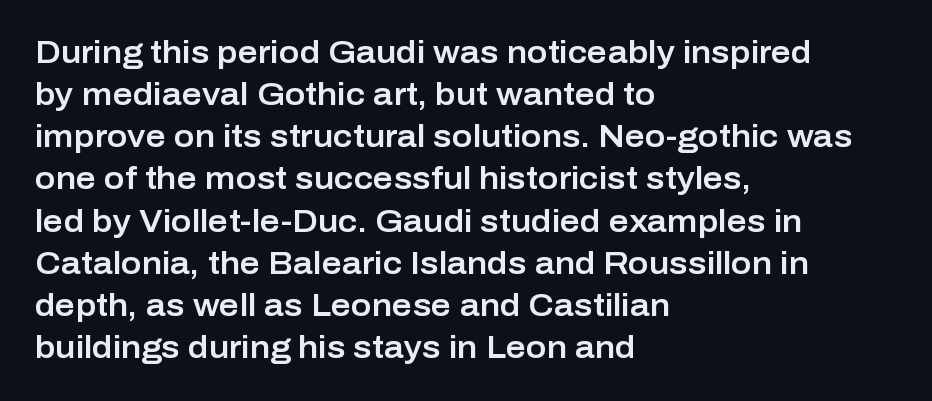
The image shows 31 px sans-serif type, upright; set left-aligned, normal line spacing (1.36x), normal letter spacing, not underlined; low stroke contrast and a medium x-height.
